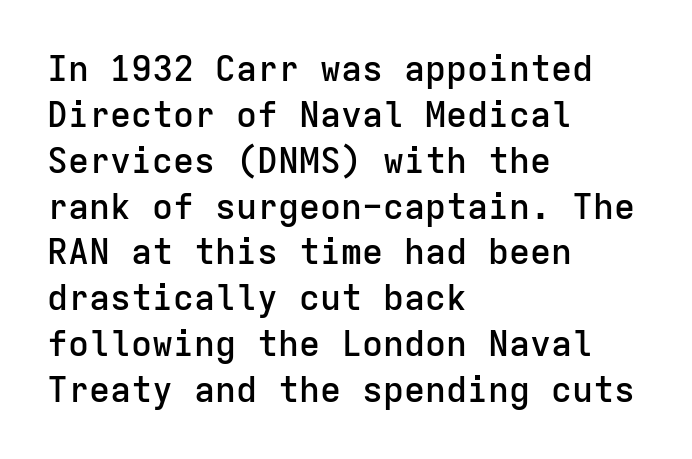
The image shows 35 px semibold sans-serif type, upright, monospaced; set left-aligned, normal line spacing (1.31x), normal letter spacing, not underlined; low stroke contrast and a medium x-height.
